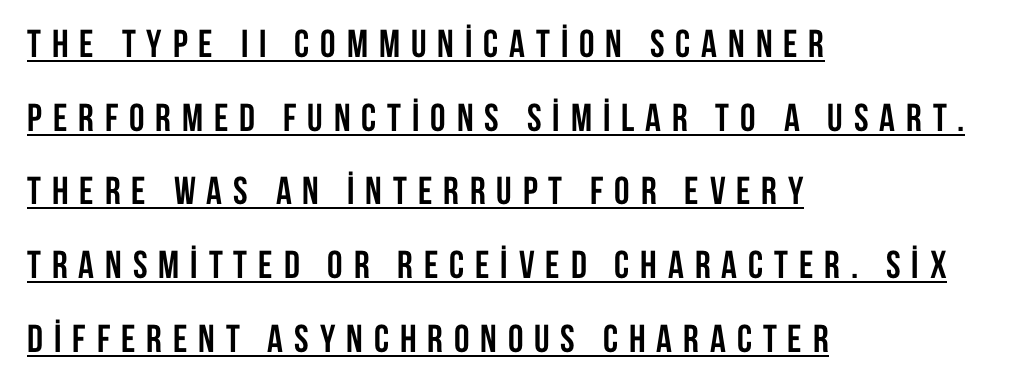
Q: Is the text bold? A: Yes.
Q: Is the text italic (slanted)? A: No, it is upright.
Q: Is the typeface a serif or a sans-serif typeface? A: Sans-serif.
Q: Is the text underlined? A: Yes.
Q: How is the paragraph aligned? A: Left-aligned.
Q: Is the spacing between letters normal or unusually wide? A: Unusually wide.
Q: Width (condensed, normal, or wide)? A: Condensed.
Q: Stroke contrast? A: Low.
Q: x-height? A: Large.
Q: Monospaced? A: No.
